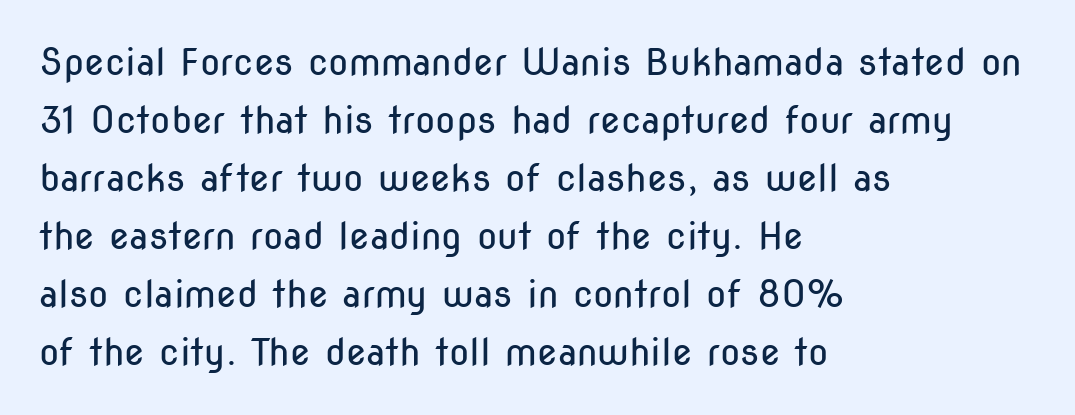
{"serif": "no", "italic": "no", "bold": "no", "weight": "regular", "width": "condensed", "stroke_contrast": "low", "x_height": "medium", "monospaced": "no", "underline": "no", "align": "left", "line_spacing": "normal", "line_spacing_ratio": 1.57, "letter_spacing": "normal", "letter_spacing_em": 0.0, "glyph_px": 37}
